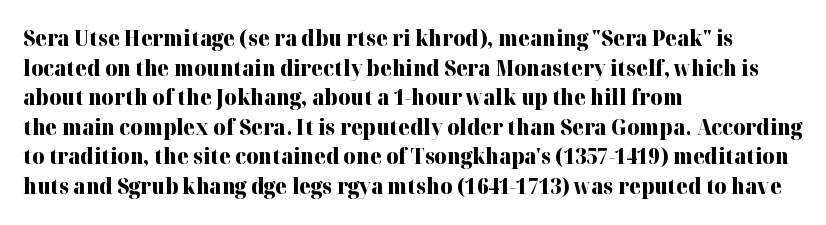
{"italic": "no", "bold": "yes", "underline": "no", "align": "left", "line_spacing": "normal", "line_spacing_ratio": 1.41, "letter_spacing": "normal", "letter_spacing_em": 0.0, "glyph_px": 21}
